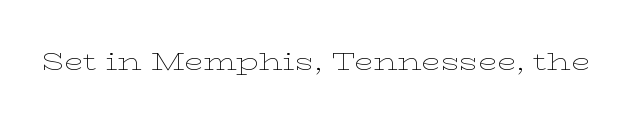
Q: Is the text bold? A: No.
Q: Is the text italic (slanted)? A: No, it is upright.
Q: Is the text underlined? A: No.
Q: Is the spacing between letters normal or unusually wide? A: Normal.
